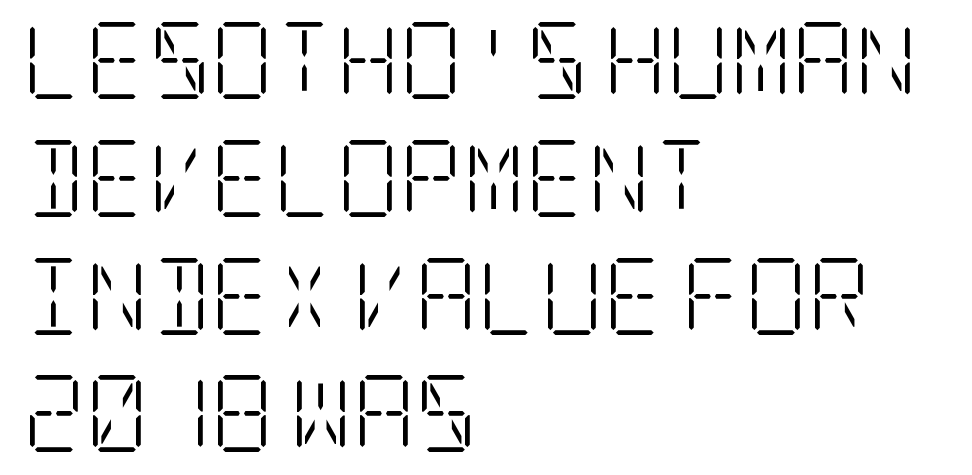
The image shows 77 px light, condensed serif type, upright; set left-aligned, normal line spacing (1.53x), normal letter spacing, not underlined; low stroke contrast and a large x-height.
